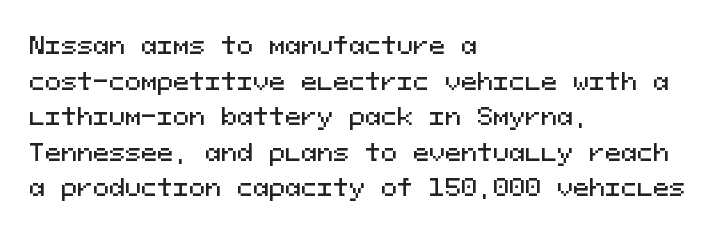
{"italic": "no", "underline": "no", "align": "left", "line_spacing": "normal", "line_spacing_ratio": 1.48, "letter_spacing": "normal", "letter_spacing_em": 0.0, "glyph_px": 24}
